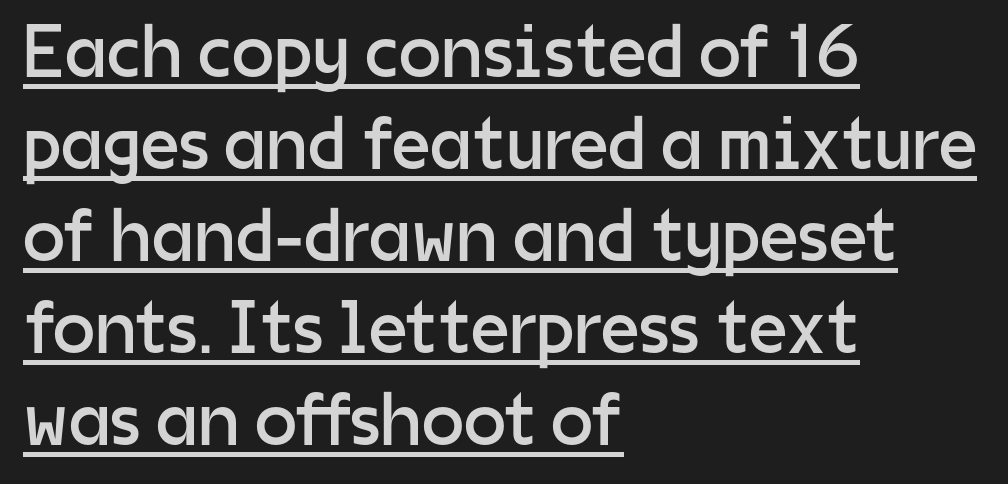
Stroke mass is kept to a normal reading level or below. In designer terms, the underline attribute is active on this setting. This is the regular roman posture of the typeface. Letterform terminals end flat and unadorned throughout the passage.
